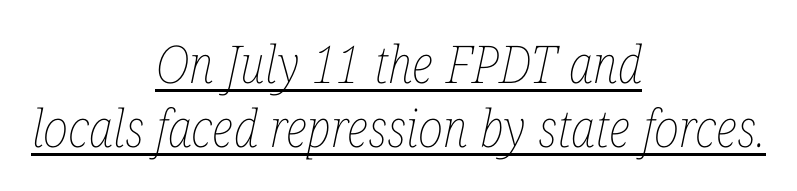
A baseline rule has been typeset under these characters. No extra tracking has been applied to these lines. Yep, that's italic — everything's leaning. Both edges are ragged and mirror each other, which tells us the setting is centered. Think standard paragraph weight, or any step lighter than that.
